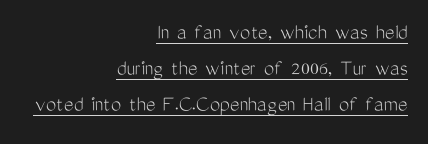
Q: Is the text bold? A: No.
Q: Is the text italic (slanted)? A: No, it is upright.
Q: Is the text underlined? A: Yes.
Q: How is the paragraph aligned? A: Right-aligned.
Q: Is the spacing between letters normal or unusually wide? A: Normal.
Q: Is the spacing between lines tight, normal or loose? A: Normal.
